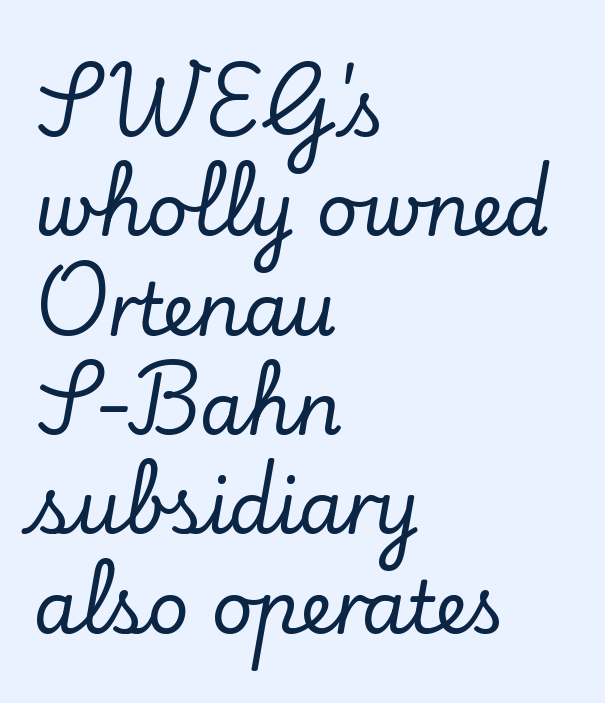
Q: Is the text italic (slanted)? A: Yes.
Q: Is the typeface a serif or a sans-serif typeface? A: Serif.
Q: Is the text underlined? A: No.
Q: How is the paragraph aligned? A: Left-aligned.
Q: Is the spacing between letters normal or unusually wide? A: Normal.
Q: Is the spacing between lines tight, normal or loose? A: Normal.
Q: Width (condensed, normal, or wide)? A: Normal.
Q: Stroke contrast? A: Low.
Q: x-height? A: Small.
Q: Monospaced? A: No.
